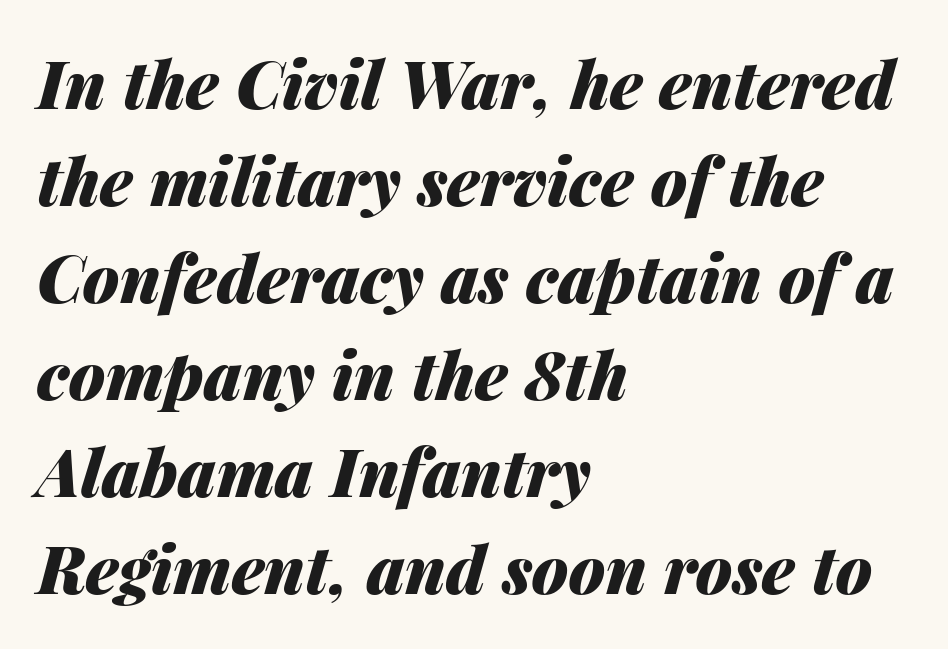
The image shows 66 px heavy type, italic (leaning right); set left-aligned, normal line spacing (1.47x), normal letter spacing, not underlined; medium stroke contrast and a medium x-height.
